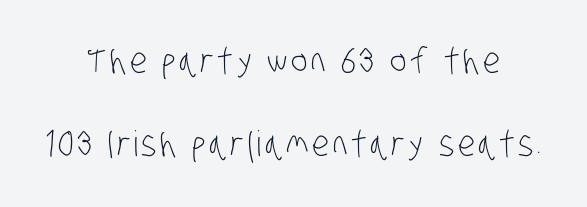
The image shows 35 px light, condensed sans-serif type; set centered, loose line spacing (2.38x), not underlined; low stroke contrast and a large x-height.
